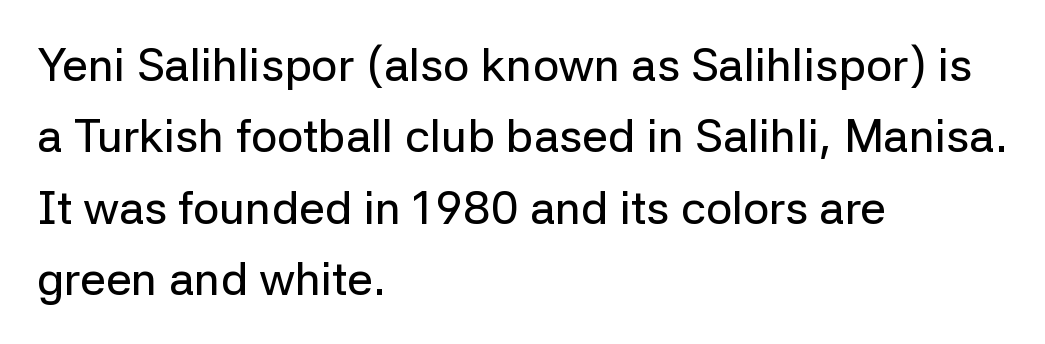
Q: Is the text italic (slanted)? A: No, it is upright.
Q: Is the typeface a serif or a sans-serif typeface? A: Sans-serif.
Q: Is the text underlined? A: No.
Q: How is the paragraph aligned? A: Left-aligned.
Q: Is the spacing between letters normal or unusually wide? A: Normal.
Q: Is the spacing between lines tight, normal or loose? A: Normal.
Q: Width (condensed, normal, or wide)? A: Normal.
Q: Stroke contrast? A: Low.
Q: x-height? A: Medium.
Q: Monospaced? A: No.
